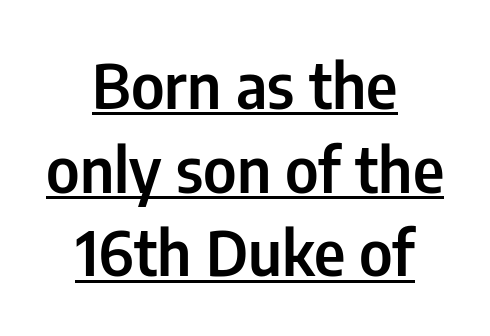
The image shows 62 px condensed sans-serif type, upright; set centered, normal line spacing (1.35x), normal letter spacing, underlined; low stroke contrast and a medium x-height.
